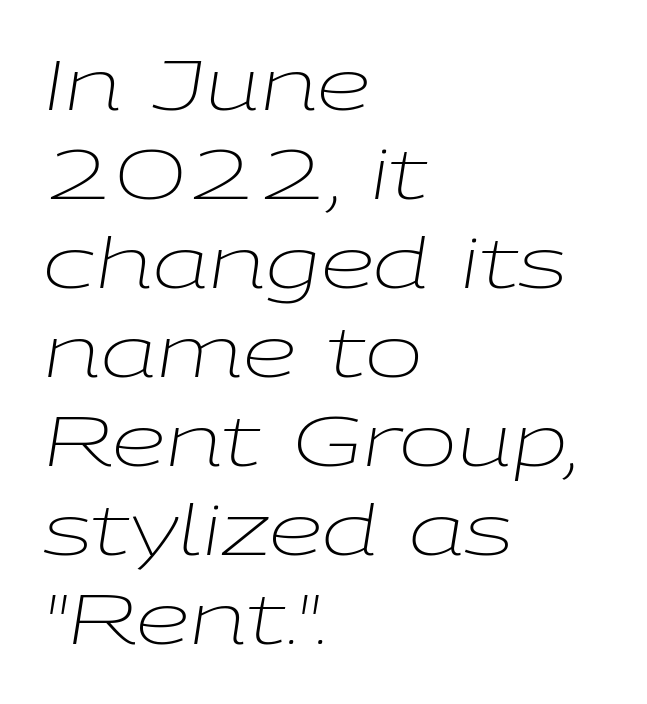
{"italic": "yes", "lean": "right", "slant_degrees": 9, "bold": "no", "weight": "light", "width": "wide", "stroke_contrast": "low", "x_height": "medium", "monospaced": "no", "underline": "no", "align": "left", "line_spacing": "normal", "line_spacing_ratio": 1.29, "letter_spacing": "normal", "letter_spacing_em": 0.0, "glyph_px": 69}
